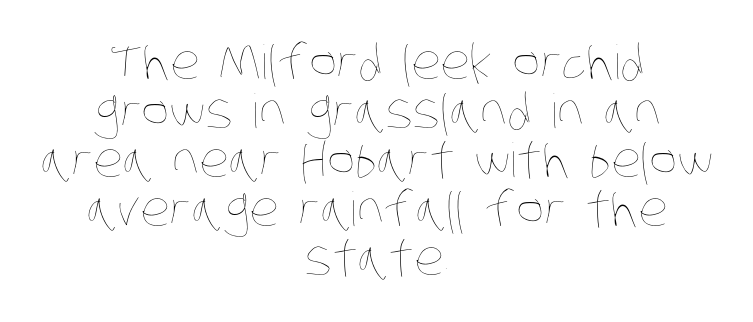
Q: Is the text bold? A: No.
Q: Is the text underlined? A: No.
Q: How is the paragraph aligned? A: Centered.
Q: Is the spacing between letters normal or unusually wide? A: Normal.
Q: Is the spacing between lines tight, normal or loose? A: Tight.
Q: Width (condensed, normal, or wide)? A: Condensed.
Q: Stroke contrast? A: Low.
Q: x-height? A: Large.
Q: Monospaced? A: No.
